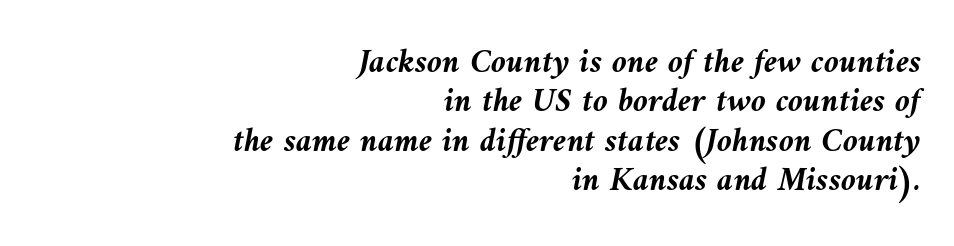
The image shows 34 px semibold type, italic (leaning left); set right-aligned, line spacing 1.16x, normal letter spacing, not underlined; medium stroke contrast and a medium x-height.
